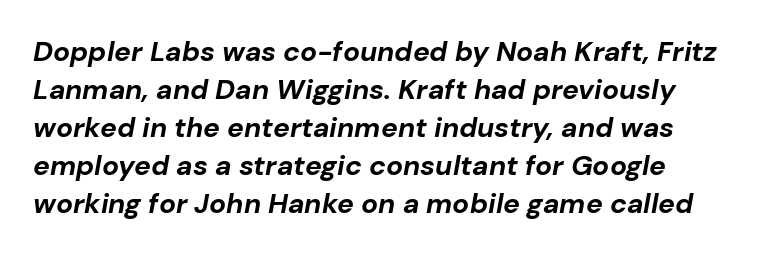
Default kerning and tracking; the words read as compact shapes. The vertical gap from one line to the next is medium. The font is running at its bold setting. Each letter keeps its own natural width here, so spacing adapts to shape. Check the space under the baseline: it is left empty. These lines were composed using italics.
